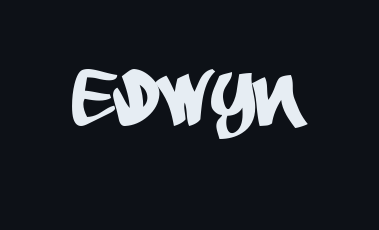
Q: Is the typeface a serif or a sans-serif typeface? A: Sans-serif.
Q: Is the text underlined? A: No.
Q: Is the spacing between letters normal or unusually wide? A: Normal.
Q: Width (condensed, normal, or wide)? A: Condensed.
Q: Stroke contrast? A: Low.
Q: x-height? A: Large.
Q: Monospaced? A: No.
